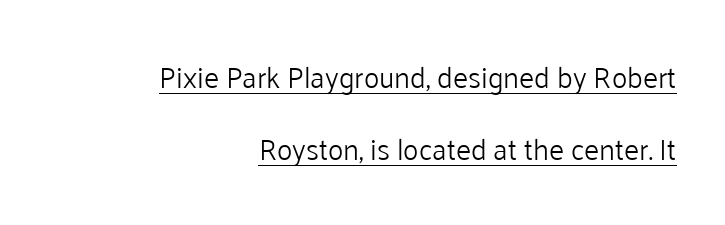
Where is the straight margin? On the right. A sans-serif font was chosen for this passage. Short note: letters normally spaced. Varying glyph widths throughout — classic text-font behaviour.
